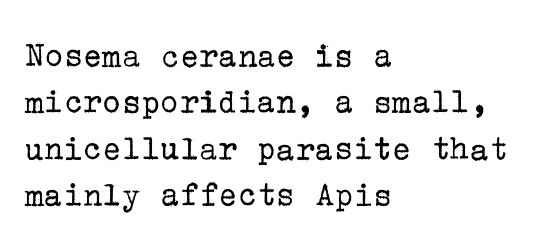
Ink coverage per letter is moderate at most. Honestly, the row spacing looks completely unremarkable. The letters stand upright; this is a roman face. Is the letter spacing exaggerated? No — it looks like the ordinary default.
